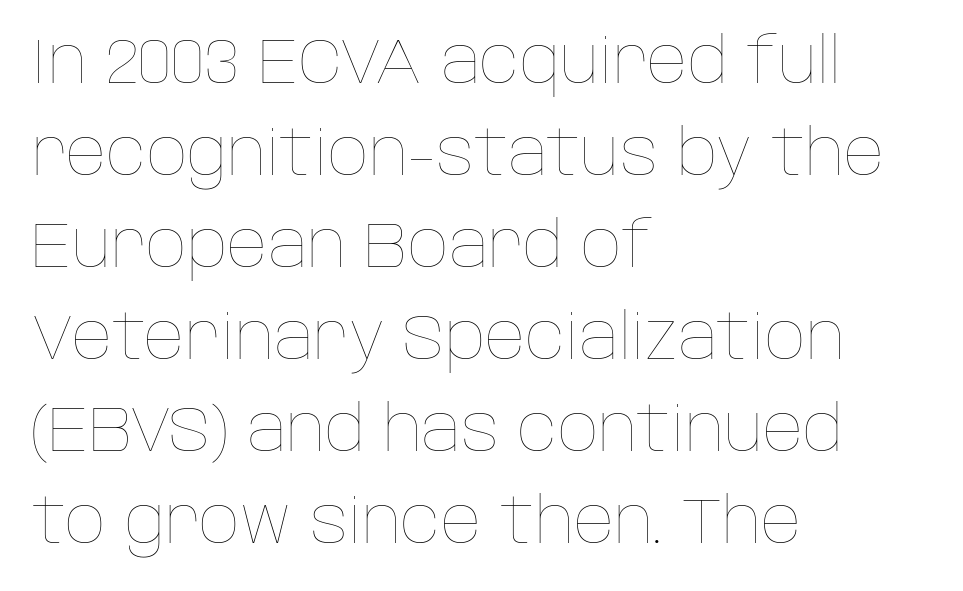
Type without underlining. The paragraph shown leans on its left margin. Stems here are at most as thick as an everyday book face. What's the leading like? Ordinary, nothing unusual.
